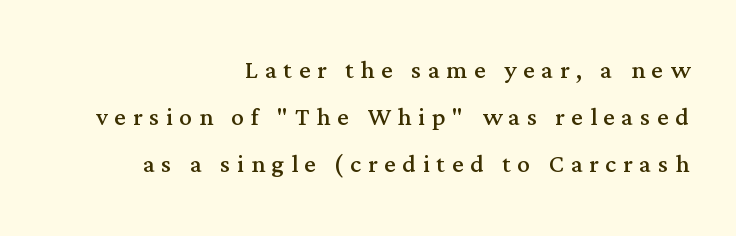
Letters rest on an invisible, unmarked baseline. Small tapered or slab feet sit at the stroke ends, so this counts as serif. A typesetter would call this proportional, since set widths differ per character. Style check: upright. Regarding leading, the lines here are spaced in the standard way.
